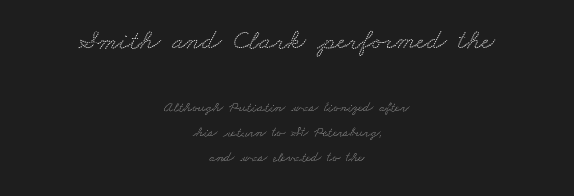
Is this a fixed-width face? No — the glyphs have proportional, varying widths. Whoever set this made the first block the dominant, larger element. Underline: absent. The lines are quadded center. Tracking here is standard; glyphs follow each other at the usual distance.
